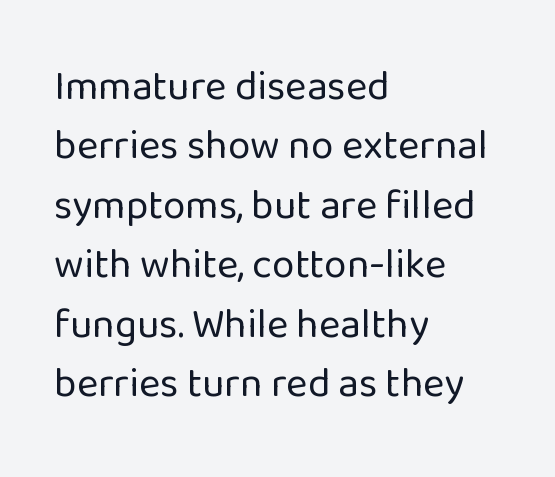
Default kerning and tracking; the words read as compact shapes. The rows are spaced the way most documents space them. The strip under each line holds only bare page. The passage shown is typed in a proportional face where columns would drift.
